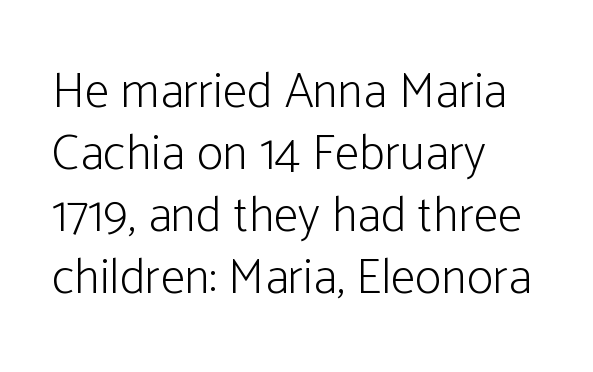
{"serif": "no", "italic": "no", "bold": "no", "weight": "light", "width": "condensed", "stroke_contrast": "low", "x_height": "medium", "monospaced": "no", "underline": "no", "align": "left", "line_spacing_ratio": 1.24, "letter_spacing": "normal", "letter_spacing_em": 0.0, "glyph_px": 50}
